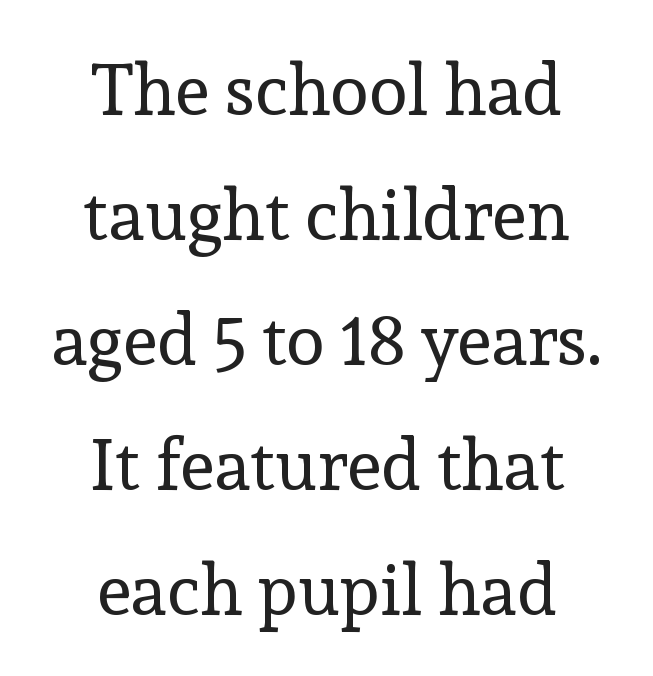
Q: Is the text bold? A: No.
Q: Is the text italic (slanted)? A: No, it is upright.
Q: Is the typeface a serif or a sans-serif typeface? A: Serif.
Q: Is the text underlined? A: No.
Q: How is the paragraph aligned? A: Centered.
Q: Is the spacing between letters normal or unusually wide? A: Normal.
Q: Width (condensed, normal, or wide)? A: Normal.
Q: x-height? A: Medium.
Q: Monospaced? A: No.
